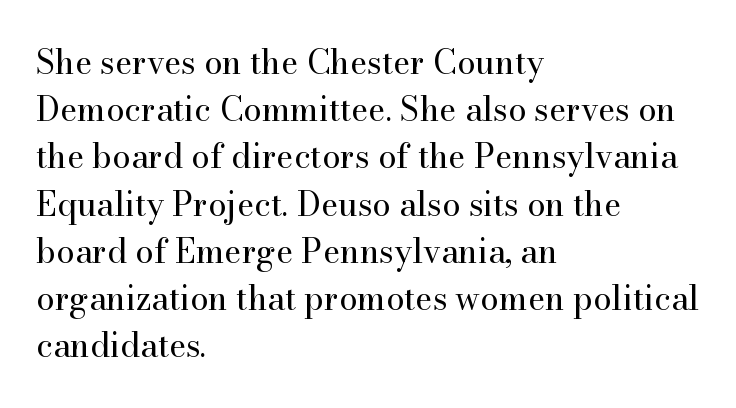
The image shows 33 px regular-weight serif type, upright; set left-aligned, normal line spacing (1.43x), normal letter spacing, not underlined; high stroke contrast and a small x-height.
